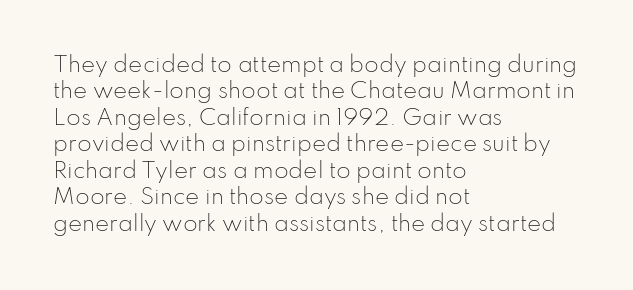
Q: Is the text bold? A: No.
Q: Is the text italic (slanted)? A: No, it is upright.
Q: Is the text underlined? A: No.
Q: How is the paragraph aligned? A: Left-aligned.
Q: Is the spacing between letters normal or unusually wide? A: Normal.
Q: Is the spacing between lines tight, normal or loose? A: Normal.
